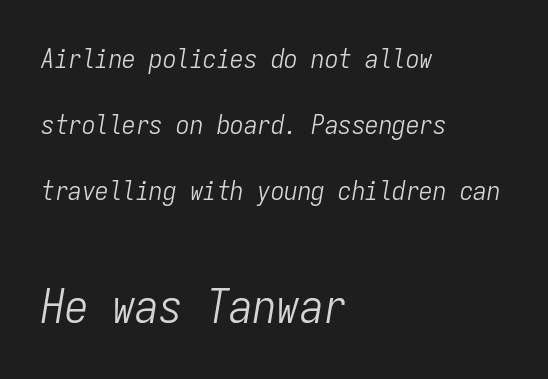
{"italic": "yes", "lean": "right", "slant_degrees": 9, "bold": "no", "weight": "light", "width": "condensed", "stroke_contrast": "low", "x_height": "medium", "monospaced": "yes", "underline": "no", "align": "left", "line_spacing": "loose", "line_spacing_ratio": 2.45, "letter_spacing": "normal", "letter_spacing_em": 0.0, "larger_block": "second", "size_ratio": 1.74, "glyph_px": 47}
